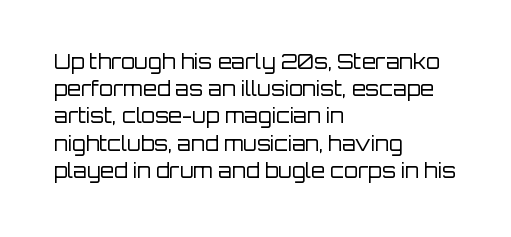
{"italic": "no", "bold": "no", "underline": "no", "align": "left", "line_spacing": "normal", "line_spacing_ratio": 1.36, "letter_spacing": "normal", "letter_spacing_em": 0.0, "glyph_px": 20}
